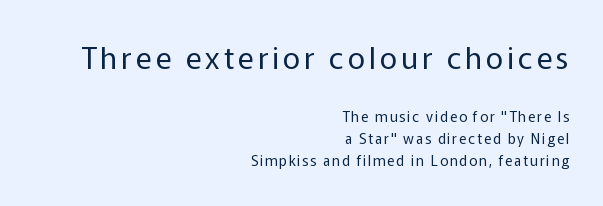
Q: Is the text bold? A: No.
Q: Is the text italic (slanted)? A: No, it is upright.
Q: Is the typeface a serif or a sans-serif typeface? A: Sans-serif.
Q: Is the text underlined? A: No.
Q: How is the paragraph aligned? A: Right-aligned.
Q: Is the spacing between lines tight, normal or loose? A: Normal.
Q: Which block of text is set in a larger size, the first (top) or the second (bottom)? A: The first (top) one.
Q: Width (condensed, normal, or wide)? A: Normal.
Q: Stroke contrast? A: Low.
Q: x-height? A: Medium.
Q: Monospaced? A: No.
